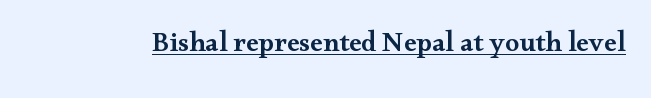
{"serif": "yes", "italic": "no", "bold": "semi", "weight": "semibold", "width": "wide", "stroke_contrast": "medium", "x_height": "small", "monospaced": "no", "underline": "yes", "letter_spacing": "normal", "letter_spacing_em": 0.0, "glyph_px": 28}
